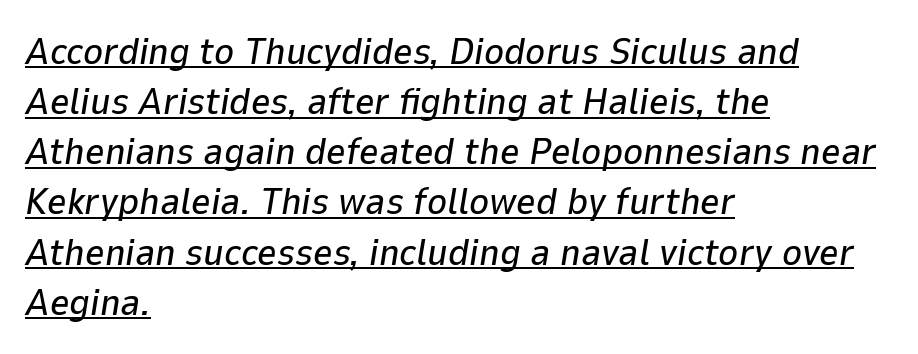
Q: Is the text italic (slanted)? A: Yes, it leans right by about 9 degrees.
Q: Is the text underlined? A: Yes.
Q: How is the paragraph aligned? A: Left-aligned.
Q: Is the spacing between letters normal or unusually wide? A: Normal.
Q: Is the spacing between lines tight, normal or loose? A: Normal.
Q: Width (condensed, normal, or wide)? A: Normal.
Q: Stroke contrast? A: Low.
Q: x-height? A: Medium.
Q: Monospaced? A: No.
